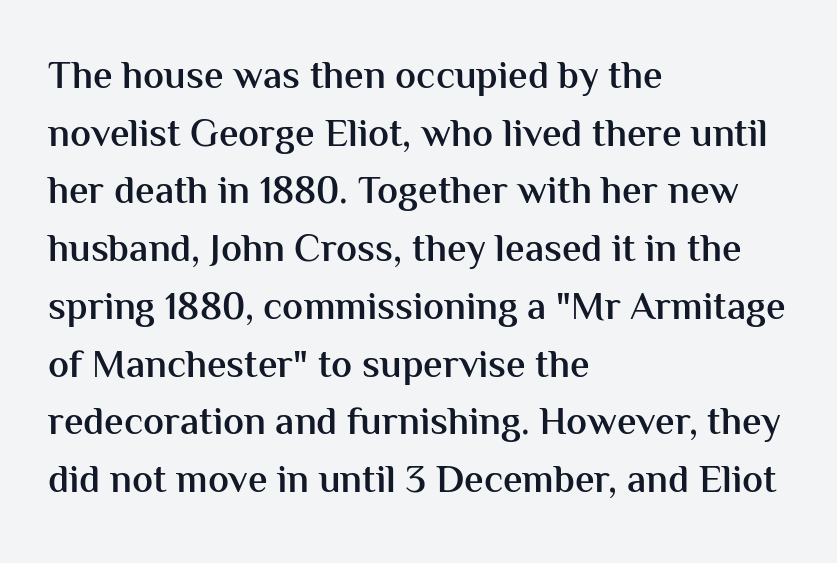
Beneath every word, the page is bare. A normal amount of white space separates one row of letters from the next. Students, this is semibold: more ink than regular, less than bold. The rendering anchors every line to the left-hand side. The characters display no serif detailing; their extremities are plain.
